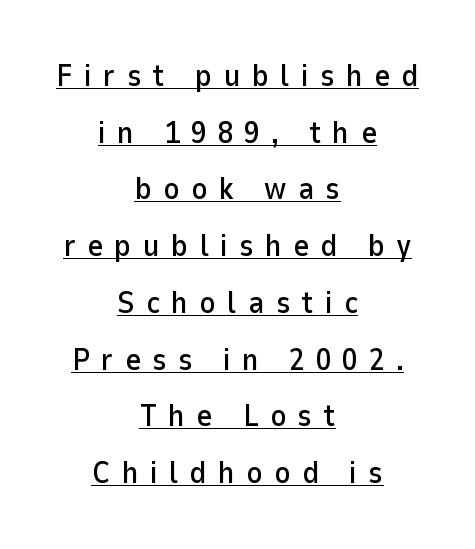
{"serif": "no", "italic": "no", "width": "normal", "stroke_contrast": "low", "x_height": "medium", "monospaced": "no", "underline": "yes", "align": "center", "line_spacing_ratio": 1.83, "letter_spacing": "wide", "letter_spacing_em": 0.36, "glyph_px": 31}
